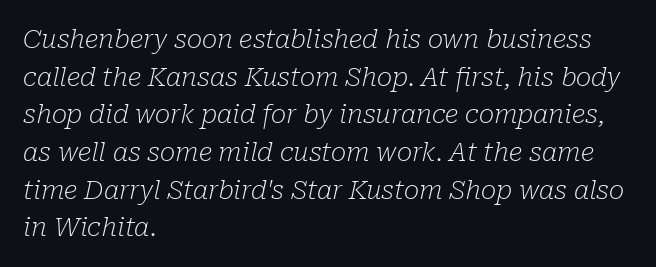
The passage shown has conventional tracking throughout. A typesetter would mark this as italic. Whoever set this chose a conventional vertical rhythm. Type without underlining. Line starts are locked; line ends wander. Think standard paragraph weight, or any step lighter than that.
